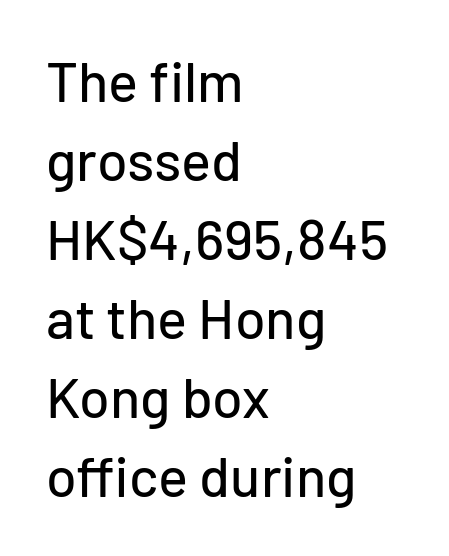
{"serif": "no", "italic": "no", "width": "normal", "stroke_contrast": "low", "x_height": "medium", "monospaced": "no", "underline": "no", "align": "left", "line_spacing": "normal", "line_spacing_ratio": 1.41, "letter_spacing": "normal", "letter_spacing_em": 0.0, "glyph_px": 56}
